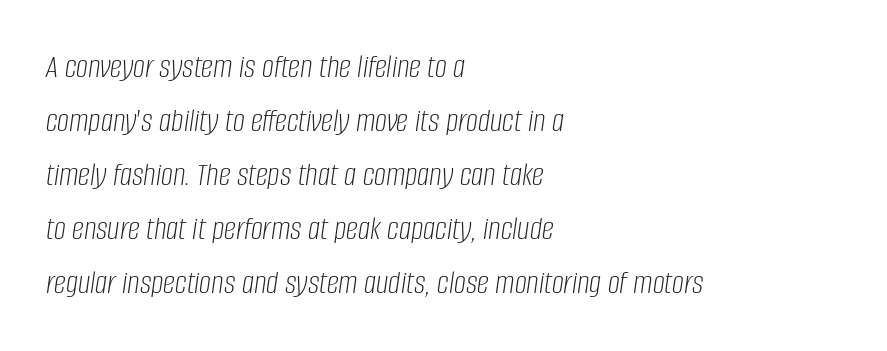
The image shows 34 px light, condensed type, italic (leaning right); set left-aligned, normal line spacing (1.59x), normal letter spacing, not underlined; low stroke contrast and a large x-height.
